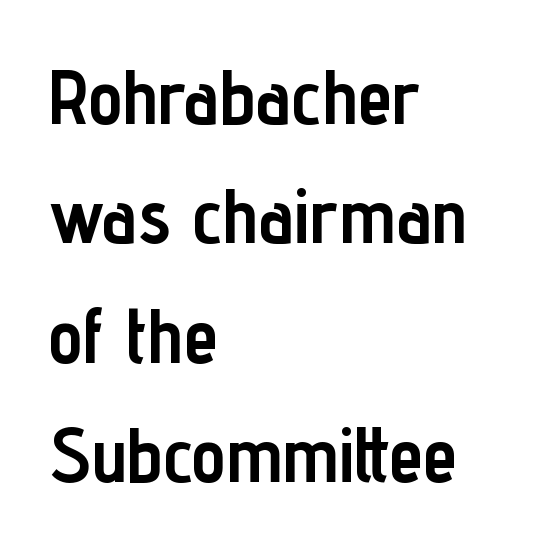
Here the glyphs are tracked normally, forming tight word shapes. The lettering holds an erect, upright posture throughout. The lines sit at an ordinary, default distance from one another. A student would call this left alignment; a typographer would say flush left, rag right. The passage shown is typed in a proportional face where columns would drift.
